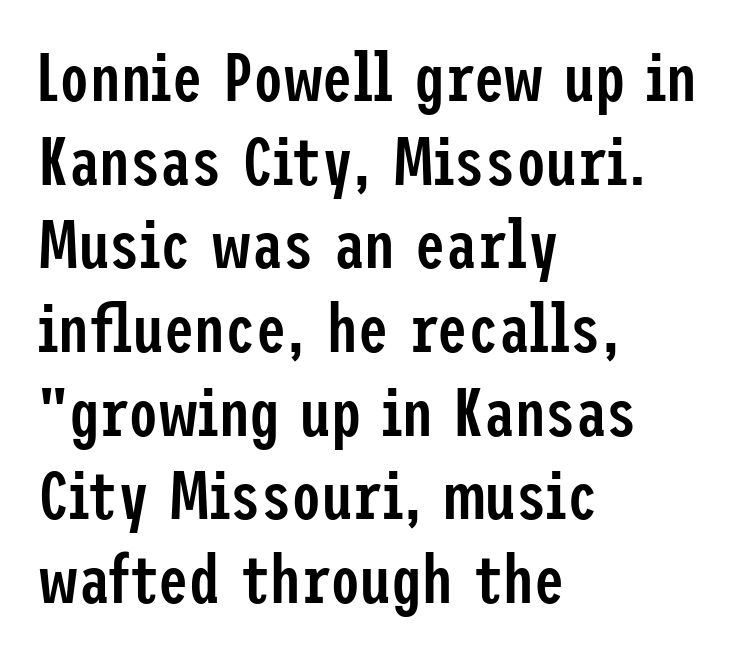
The image shows 68 px semibold, condensed sans-serif type, upright; set left-aligned, line spacing 1.23x, normal letter spacing, not underlined; low stroke contrast and a medium x-height.
